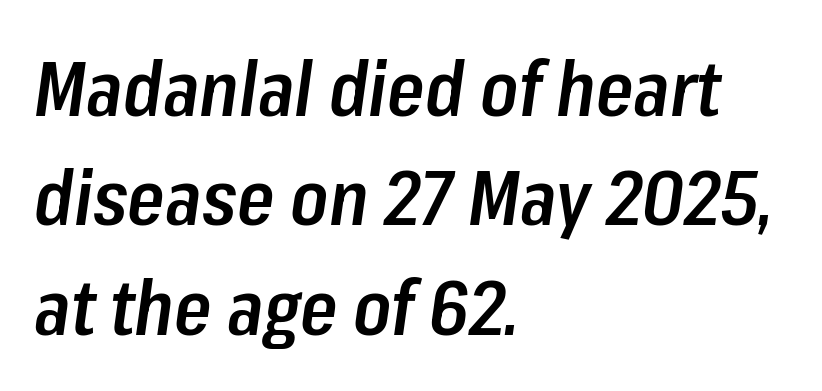
This sample is left-justified, so line endings fall wherever the words run out. Looking at the ascenders, they clearly lean. Proportional: the letters do not fall into vertical columns. The face used here is rendered with its standard letterfit. The string is rendered with underlining switched off. A normal amount of white space separates one row of letters from the next.
